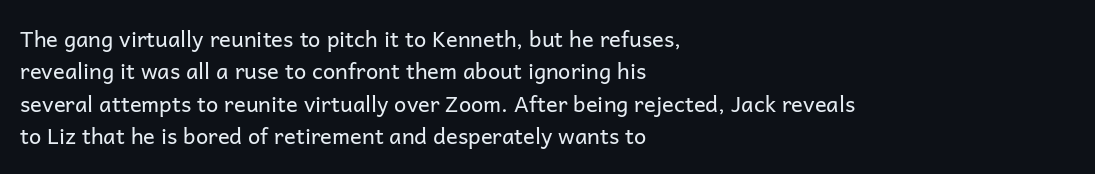
Does extra space separate the letters? No, they use regular spacing. Compared with a typical body face, this is equally light or lighter still. Casual observation: everything's shoved over to the left. This sample keeps an unexceptional amount of space between lines.
